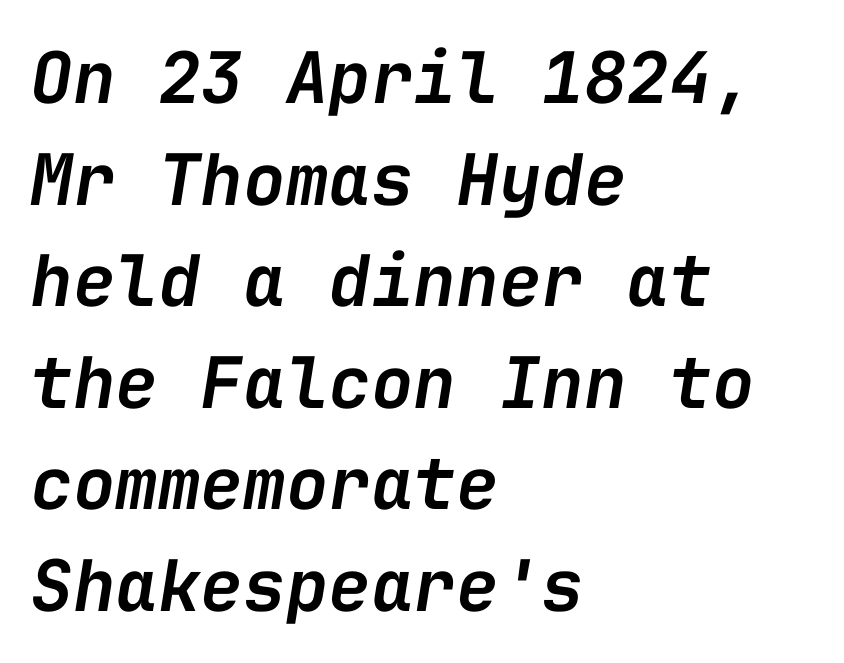
{"italic": "yes", "lean": "right", "slant_degrees": 9, "bold": "semi", "weight": "semibold", "width": "normal", "stroke_contrast": "low", "x_height": "medium", "monospaced": "yes", "underline": "no", "align": "left", "line_spacing": "normal", "line_spacing_ratio": 1.43, "letter_spacing": "normal", "letter_spacing_em": 0.0, "glyph_px": 71}
